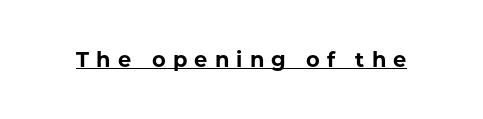
The image shows 21 px bold type, upright; set unusually wide letter spacing (+0.34 em), underlined.
